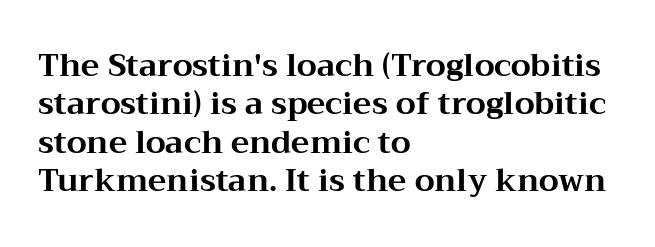
Q: Is the text bold? A: Yes.
Q: Is the text italic (slanted)? A: No, it is upright.
Q: Is the typeface a serif or a sans-serif typeface? A: Serif.
Q: Is the text underlined? A: No.
Q: How is the paragraph aligned? A: Left-aligned.
Q: Is the spacing between letters normal or unusually wide? A: Normal.
Q: Width (condensed, normal, or wide)? A: Wide.
Q: Stroke contrast? A: Medium.
Q: x-height? A: Medium.
Q: Monospaced? A: No.
